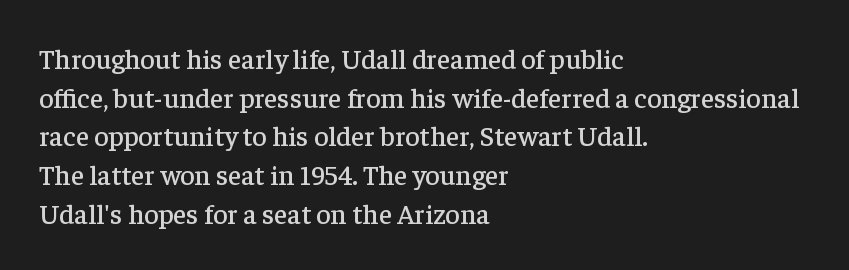
Q: Is the text italic (slanted)? A: No, it is upright.
Q: Is the typeface a serif or a sans-serif typeface? A: Serif.
Q: Is the text underlined? A: No.
Q: How is the paragraph aligned? A: Left-aligned.
Q: Is the spacing between letters normal or unusually wide? A: Normal.
Q: Is the spacing between lines tight, normal or loose? A: Normal.
Q: Width (condensed, normal, or wide)? A: Normal.
Q: Stroke contrast? A: Low.
Q: x-height? A: Medium.
Q: Monospaced? A: No.
